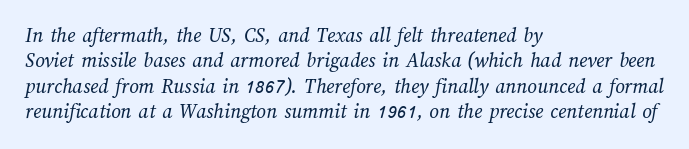
Stem width sits at or under what a default text font uses. Underline: absent. Does extra space separate the letters? No, they use regular spacing. Left-aligned paragraph, ragged on the right.
